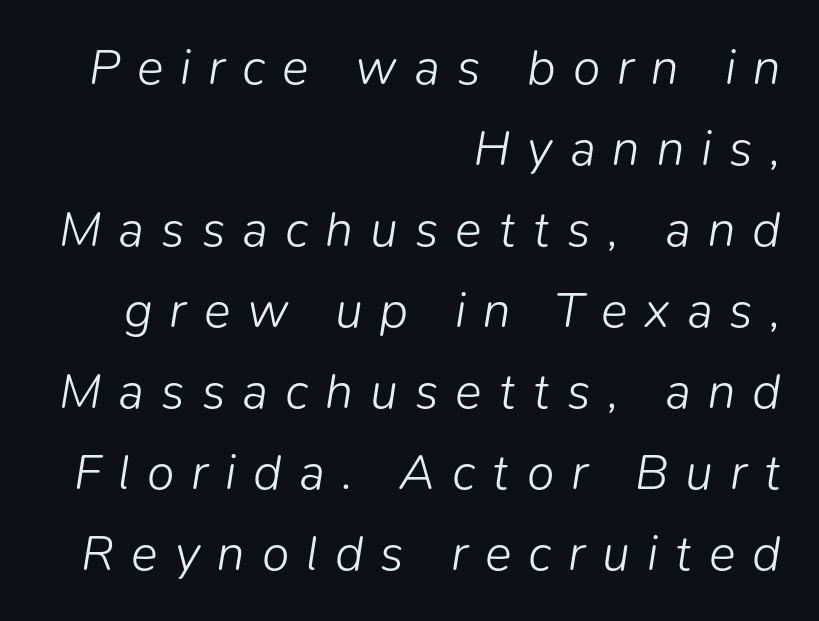
The image shows 50 px light type, italic (leaning right); set right-aligned, normal line spacing (1.62x), unusually wide letter spacing (+0.34 em), not underlined; low stroke contrast and a medium x-height.
